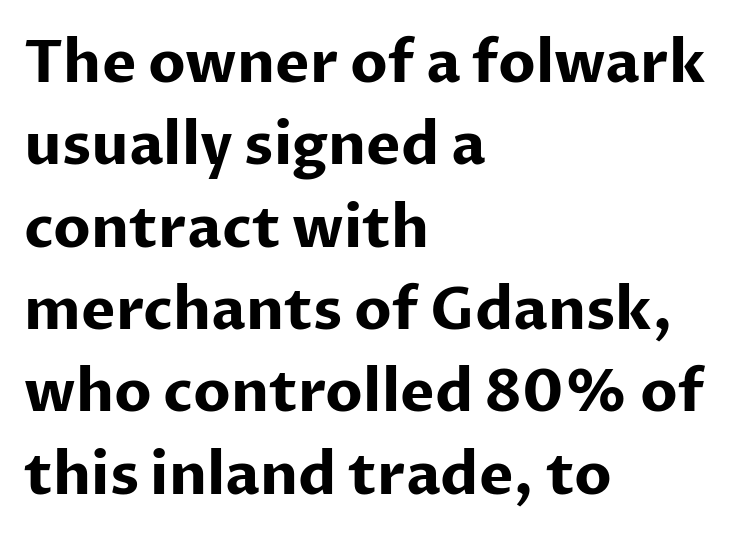
I'd call this a sans setting — the letters go barefoot. Characters follow at the spacing the type designer built in. I'd describe the lettering as bold — thick and assertive. Every row of glyphs begins at an identical x-position on the left.
